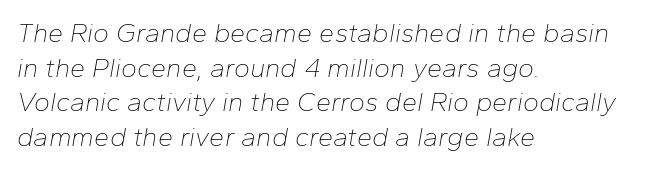
{"italic": "yes", "lean": "right", "slant_degrees": 10, "bold": "no", "underline": "no", "align": "left", "line_spacing": "normal", "line_spacing_ratio": 1.28, "letter_spacing": "normal", "letter_spacing_em": 0.0, "glyph_px": 27}
